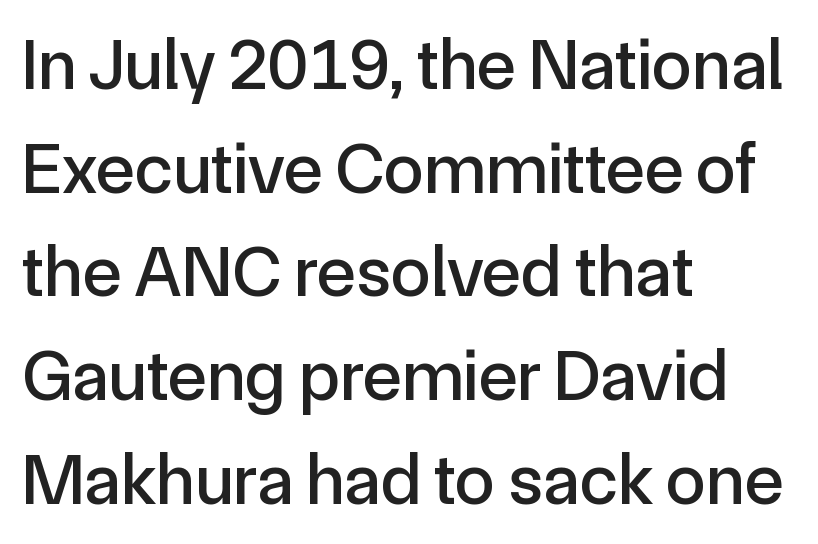
The image shows 72 px sans-serif type, upright; set left-aligned, normal line spacing (1.44x), normal letter spacing, not underlined; a medium x-height.
